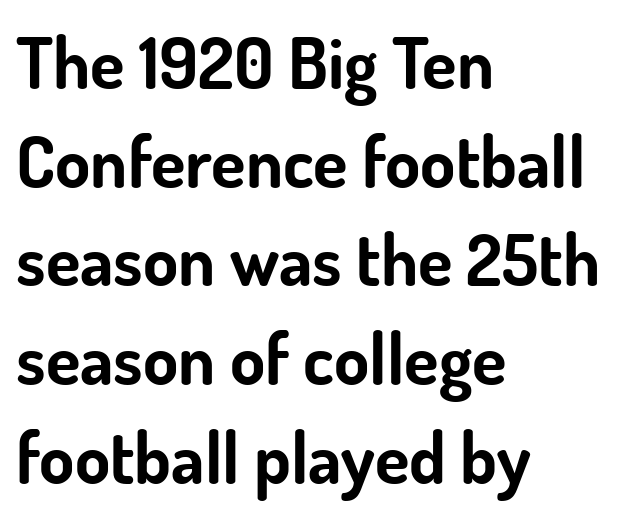
Q: Is the text bold? A: Yes.
Q: Is the text italic (slanted)? A: No, it is upright.
Q: Is the typeface a serif or a sans-serif typeface? A: Sans-serif.
Q: Is the text underlined? A: No.
Q: How is the paragraph aligned? A: Left-aligned.
Q: Is the spacing between letters normal or unusually wide? A: Normal.
Q: Is the spacing between lines tight, normal or loose? A: Normal.
Q: Width (condensed, normal, or wide)? A: Normal.
Q: Stroke contrast? A: Low.
Q: x-height? A: Small.
Q: Monospaced? A: No.
